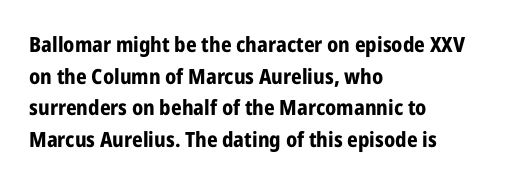
Q: Is the text bold? A: Yes.
Q: Is the text italic (slanted)? A: No, it is upright.
Q: Is the text underlined? A: No.
Q: How is the paragraph aligned? A: Left-aligned.
Q: Is the spacing between letters normal or unusually wide? A: Normal.
Q: Is the spacing between lines tight, normal or loose? A: Normal.
